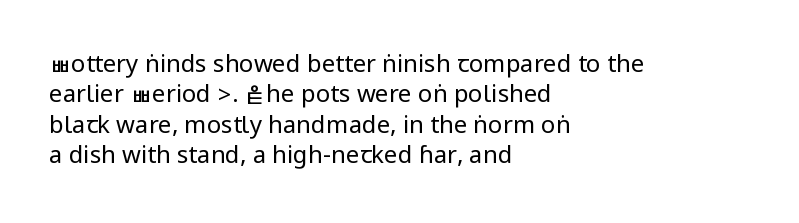
The image shows 24 px text type, upright; set left-aligned, normal line spacing (1.27x), normal letter spacing, not underlined.
